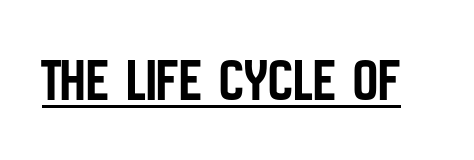
{"serif": "no", "italic": "no", "width": "condensed", "stroke_contrast": "low", "x_height": "large", "monospaced": "no", "underline": "yes", "letter_spacing": "normal", "letter_spacing_em": 0.0, "glyph_px": 62}
